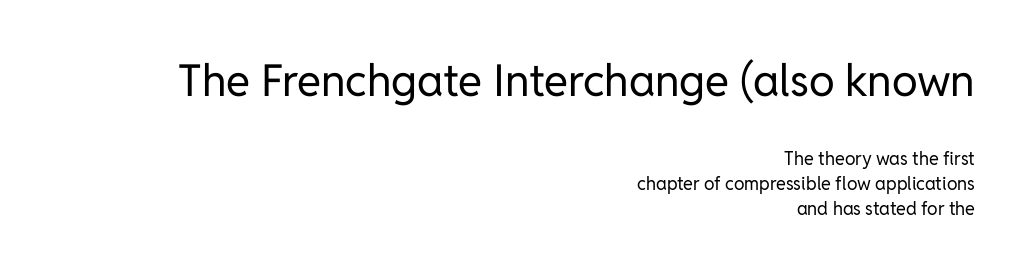
The image shows 44 px regular-weight sans-serif type, upright; set right-aligned, normal line spacing (1.37x), normal letter spacing, not underlined; the first (top) block is 2.44x larger; low stroke contrast and a medium x-height.
